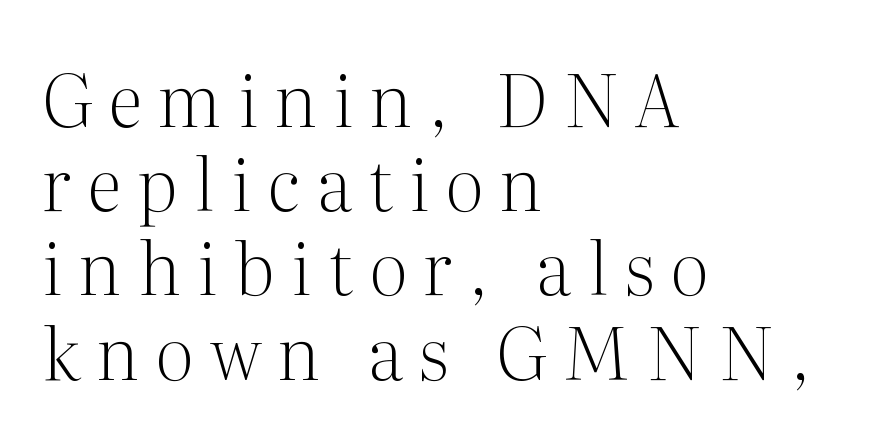
The image shows 72 px light serif type, upright; set left-aligned, line spacing 1.17x, unusually wide letter spacing (+0.23 em), not underlined; medium stroke contrast and a medium x-height.
